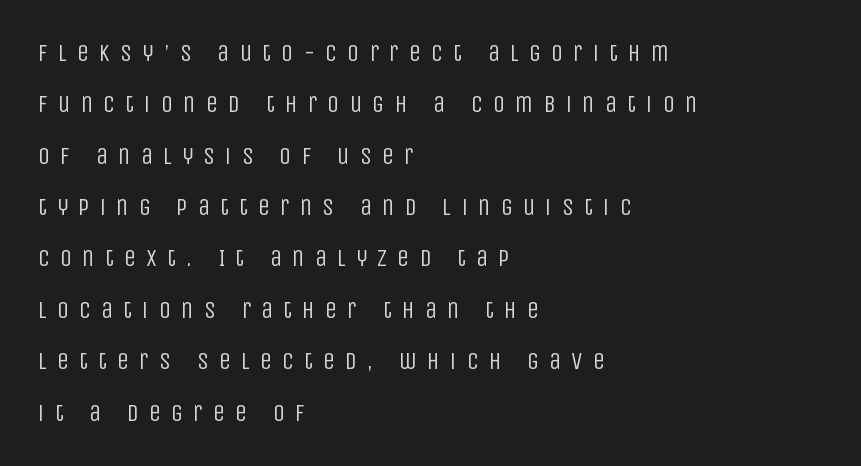
{"italic": "no", "bold": "no", "underline": "no", "align": "left", "line_spacing": "loose", "line_spacing_ratio": 2.14, "letter_spacing": "wide", "letter_spacing_em": 0.42, "glyph_px": 24}
